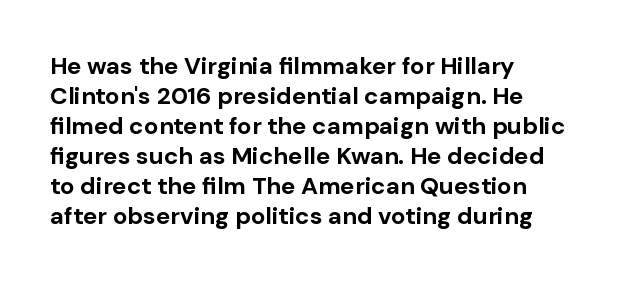
The characters look thick and weighty, a clear bold. Rows of type keep a routine distance in the vertical direction. Each word holds together tightly as a unit, with standard inter-letter gaps. Does the copy run flush right? No — it runs flush left. Beneath every word, the page is bare.
